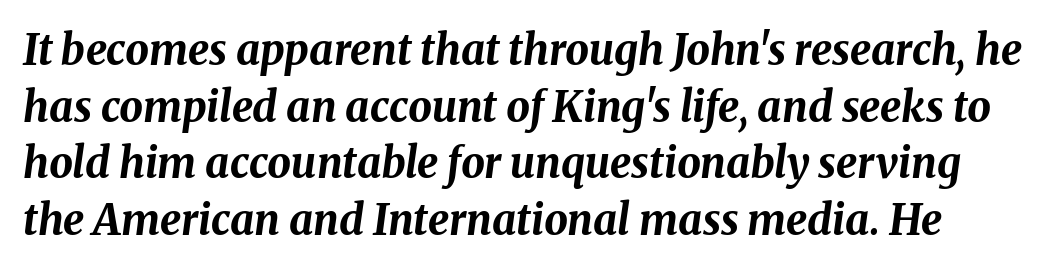
Q: Is the text bold? A: Yes.
Q: Is the text italic (slanted)? A: Yes, it leans right by about 8 degrees.
Q: Is the text underlined? A: No.
Q: Is the spacing between letters normal or unusually wide? A: Normal.
Q: Is the spacing between lines tight, normal or loose? A: Normal.
Q: Width (condensed, normal, or wide)? A: Normal.
Q: Stroke contrast? A: Medium.
Q: x-height? A: Medium.
Q: Monospaced? A: No.
